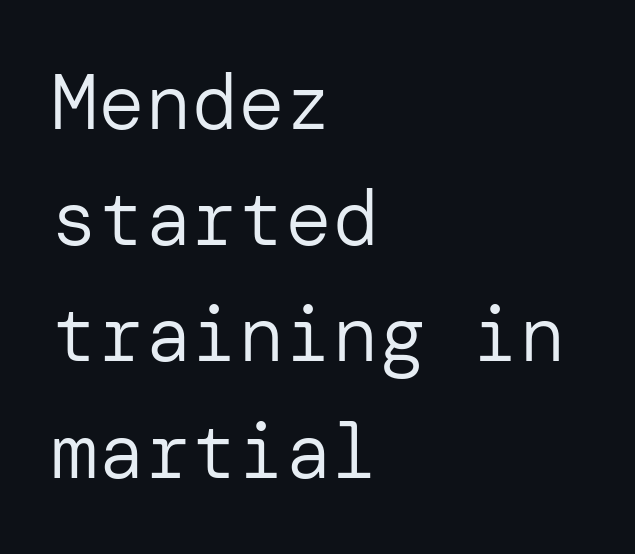
Q: Is the text bold? A: No.
Q: Is the text italic (slanted)? A: No, it is upright.
Q: Is the typeface a serif or a sans-serif typeface? A: Sans-serif.
Q: Is the text underlined? A: No.
Q: How is the paragraph aligned? A: Left-aligned.
Q: Is the spacing between letters normal or unusually wide? A: Normal.
Q: Is the spacing between lines tight, normal or loose? A: Normal.
Q: Width (condensed, normal, or wide)? A: Normal.
Q: Stroke contrast? A: Low.
Q: x-height? A: Medium.
